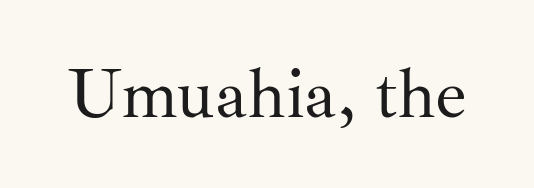
The characters display serif detailing at their extremities. Designer's note — italics off, roman on. No extra ink here — the face is not bold. The zone under the glyphs is completely vacant. Note the varied advance widths — an 'i' is clearly narrower than an 'm'.
